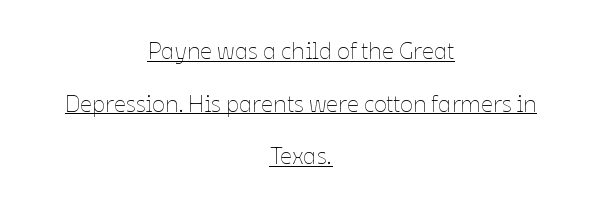
Characters remain perfectly vertical along every line. The passage shown is underscored from start to finish. Compared with a flush-left layout, this one balances lines on the center instead. These lines keep a tight, regular rhythm from letter to letter. Stroke thickness stays within the range of a standard reading face or lighter. The lines are spread far apart with generous leading.
